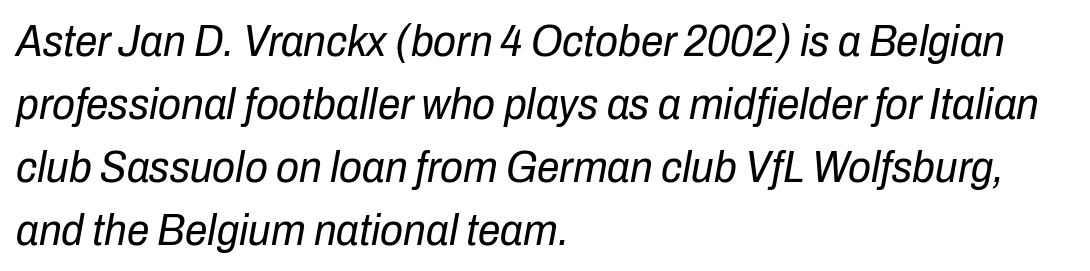
Teacher's note: observe the even left margin — that is flush-left alignment. Regarding leading, the lines here are spaced in the standard way. No extra tracking has been applied to these lines. The characters are drawn with everyday or finer stroke widths. Here the designer chose a conventional face with non-uniform glyph widths.
